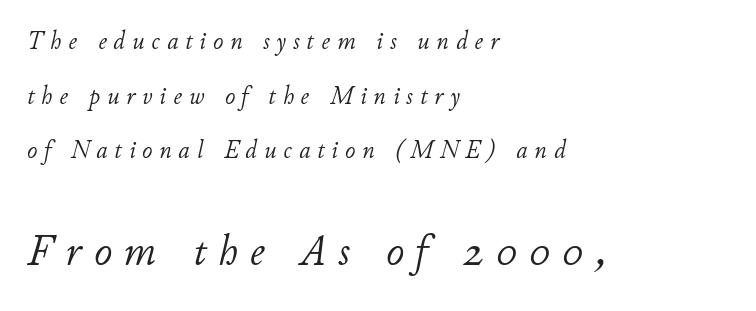
Q: Is the text bold? A: No.
Q: Is the text italic (slanted)? A: Yes, it leans right by about 11 degrees.
Q: Is the text underlined? A: No.
Q: How is the paragraph aligned? A: Left-aligned.
Q: Is the spacing between letters normal or unusually wide? A: Unusually wide.
Q: Is the spacing between lines tight, normal or loose? A: Loose.
Q: Which block of text is set in a larger size, the first (top) or the second (bottom)? A: The second (bottom) one.
Q: Width (condensed, normal, or wide)? A: Normal.
Q: Stroke contrast? A: Low.
Q: x-height? A: Small.
Q: Monospaced? A: No.
